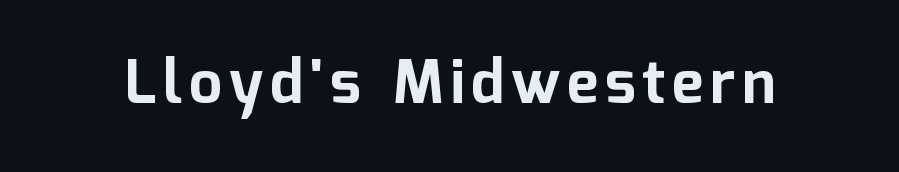
In terms of letterform style, serifs are entirely absent. Plenty of ink on the page — the face is bold. The passage shown is not underscored anywhere. Italic: no, the glyphs are upright roman. This sample has the flowing, uneven cadence of proportional lettering.
